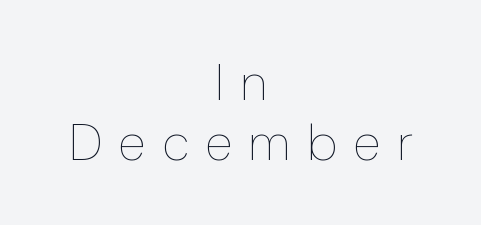
{"italic": "no", "bold": "no", "weight": "thin", "width": "normal", "stroke_contrast": "low", "x_height": "medium", "monospaced": "no", "underline": "no", "align": "center", "line_spacing_ratio": 1.17, "letter_spacing": "wide", "letter_spacing_em": 0.32, "glyph_px": 51}
